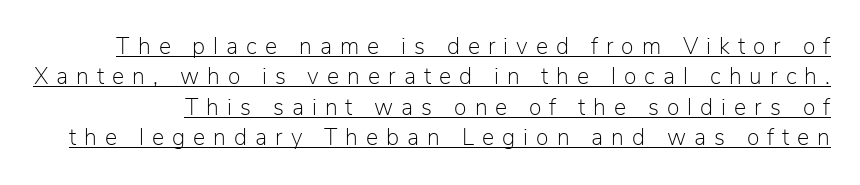
The gaps between neighbouring characters are conspicuously large. Quick note: underline on. Ascenders rise straight up at ninety degrees. The weight would be labelled regular, book, light, or lighter still.
